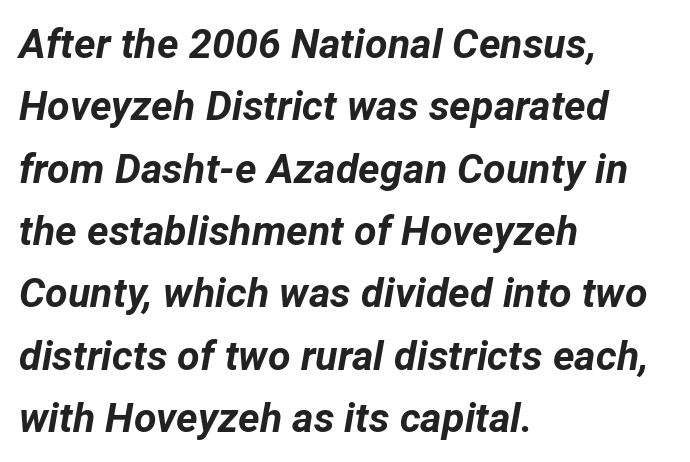
Q: Is the text bold? A: Yes.
Q: Is the text italic (slanted)? A: Yes, it leans right by about 12 degrees.
Q: Is the text underlined? A: No.
Q: How is the paragraph aligned? A: Left-aligned.
Q: Is the spacing between letters normal or unusually wide? A: Normal.
Q: Is the spacing between lines tight, normal or loose? A: Normal.
Q: Width (condensed, normal, or wide)? A: Normal.
Q: Stroke contrast? A: Low.
Q: x-height? A: Medium.
Q: Monospaced? A: No.
